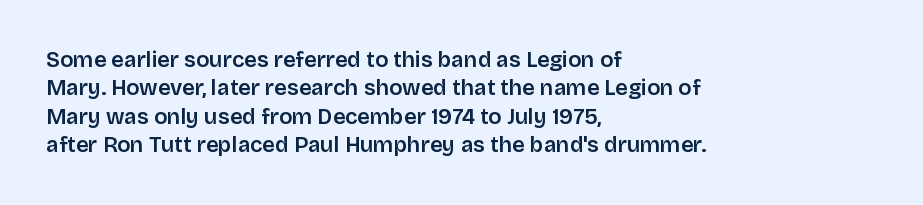
The image shows 22 px text type, upright; set left-aligned, normal line spacing (1.29x), normal letter spacing, not underlined.
